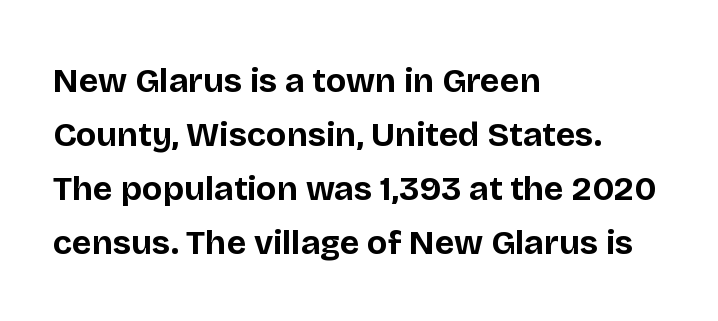
The font family rendered here belongs to the sans-serif group. Style check: upright. The rendering anchors every line to the left-hand side. Honestly, there is no underline to notice here at all. The rendering uses natural spacing where letterforms have individual widths. Notice how thick the strokes are: this is what a full bold looks like.
